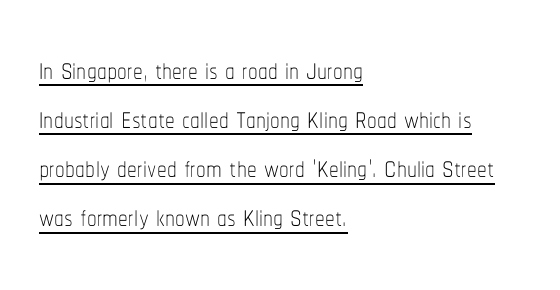
Is this a fixed-width face? No — the glyphs have proportional, varying widths. Each line starts at the same left margin while the right side varies. Is the letter spacing exaggerated? No — it looks like the ordinary default. Bold? No — there's no thickening of the strokes. The sample's only ornament is a line tracing under the words.
